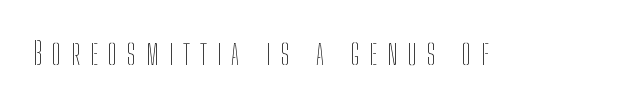
{"italic": "no", "bold": "no", "weight": "thin", "width": "condensed", "stroke_contrast": "low", "x_height": "medium", "monospaced": "no", "underline": "no", "letter_spacing": "wide", "letter_spacing_em": 0.32, "glyph_px": 32}
